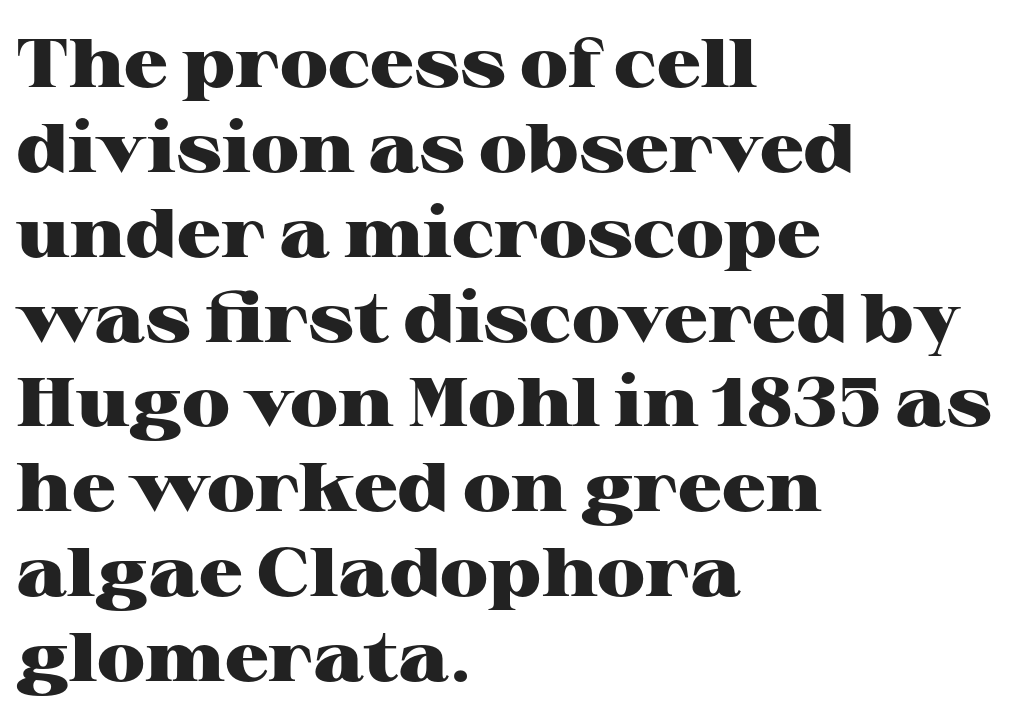
Type style note: has serifs. Rendered with straight, roman letterforms. A clean baseline with only descenders dipping below it. The face used here is proportionally spaced, like ordinary book or web type. I'd describe the lettering as bold — thick and assertive. The ragged edge is on the right, which tells us the setting is flush left.
